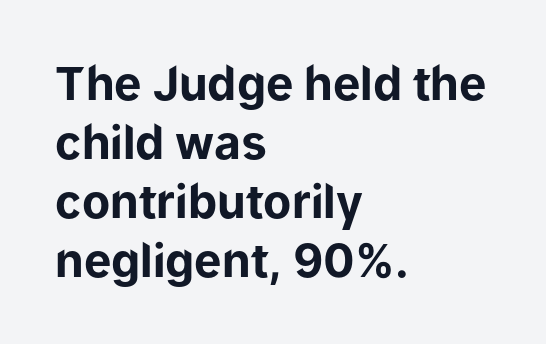
The image shows 46 px bold sans-serif type, upright; set left-aligned, normal line spacing (1.28x), normal letter spacing, not underlined; low stroke contrast and a medium x-height.
